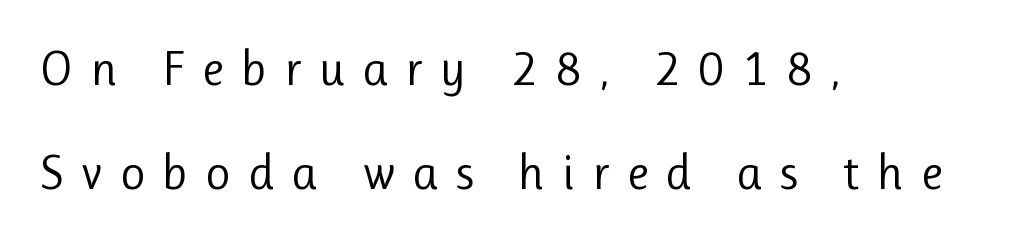
These lines stand farther apart than default settings would place them. A quiet, ordinary-to-light weight characterises the typeface. A typesetter would call this proportional, since set widths differ per character. Notice how the passage keeps a crisp vertical edge on the left only. This is roman type, the default non-slanted kind. The string is rendered with underlining switched off.
